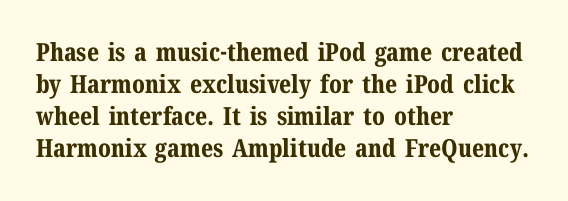
The typesetter chose a ragged-right arrangement here. The line texture is even and compact thanks to regular tracking. Summary of weight: heavy, a full bold. Vertically, the passage feels balanced, rows spaced as you'd expect. In terms of posture, this sample is upright.
